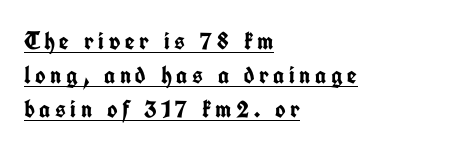
The image shows 25 px bold type, upright; set left-aligned, normal line spacing (1.36x), underlined.
